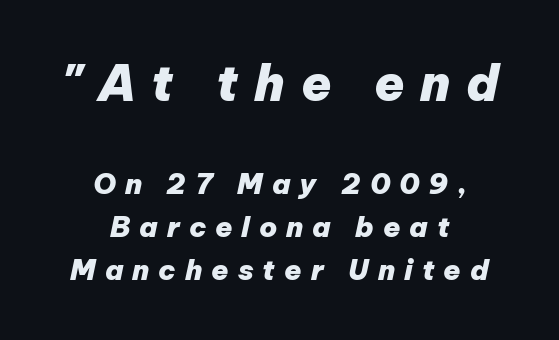
{"italic": "yes", "lean": "right", "slant_degrees": 12, "bold": "yes", "weight": "heavy", "width": "normal", "stroke_contrast": "low", "x_height": "medium", "monospaced": "no", "underline": "no", "align": "center", "line_spacing": "normal", "line_spacing_ratio": 1.53, "letter_spacing": "wide", "letter_spacing_em": 0.32, "larger_block": "first", "size_ratio": 1.75, "glyph_px": 49}
